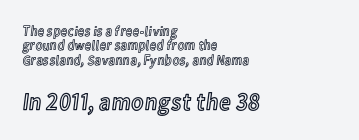
{"underline": "no", "align": "left", "line_spacing": "tight", "line_spacing_ratio": 1.03, "letter_spacing": "normal", "letter_spacing_em": 0.0, "larger_block": "second", "size_ratio": 1.79, "glyph_px": 25}
